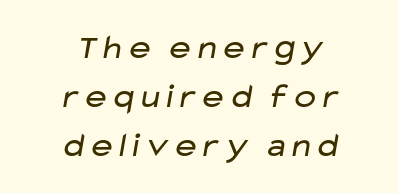
Q: Is the text bold? A: No.
Q: Is the typeface a serif or a sans-serif typeface? A: Sans-serif.
Q: Is the text underlined? A: No.
Q: How is the paragraph aligned? A: Centered.
Q: Is the spacing between letters normal or unusually wide? A: Normal.
Q: Is the spacing between lines tight, normal or loose? A: Normal.
Q: Width (condensed, normal, or wide)? A: Wide.
Q: Stroke contrast? A: Low.
Q: x-height? A: Medium.
Q: Monospaced? A: No.
